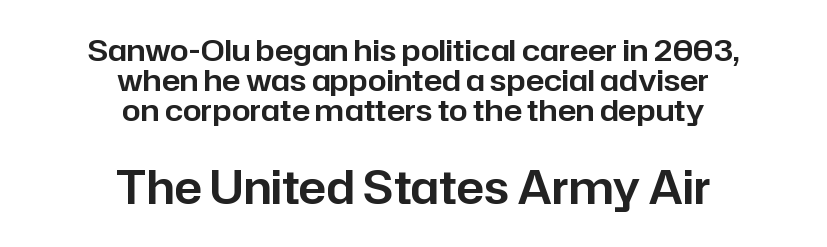
{"serif": "no", "italic": "no", "width": "normal", "stroke_contrast": "low", "x_height": "medium", "monospaced": "no", "underline": "no", "align": "center", "line_spacing": "tight", "line_spacing_ratio": 1.0, "letter_spacing": "normal", "letter_spacing_em": 0.0, "larger_block": "second", "size_ratio": 1.5, "glyph_px": 45}
